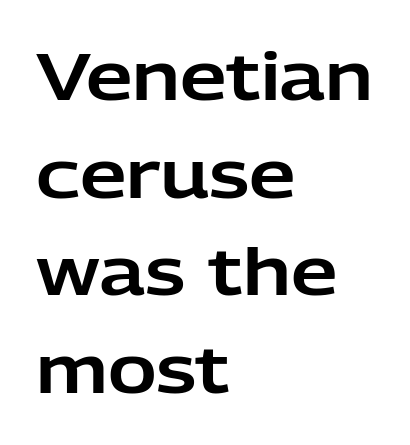
{"serif": "no", "italic": "no", "width": "normal", "stroke_contrast": "low", "x_height": "medium", "monospaced": "no", "underline": "no", "align": "left", "line_spacing": "normal", "line_spacing_ratio": 1.48, "letter_spacing": "normal", "letter_spacing_em": 0.0, "glyph_px": 66}
